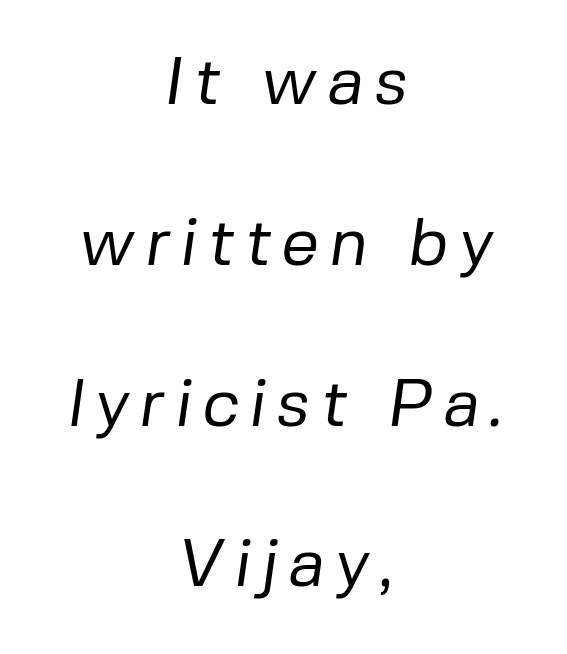
Q: Is the text bold? A: No.
Q: Is the typeface a serif or a sans-serif typeface? A: Sans-serif.
Q: Is the text underlined? A: No.
Q: How is the paragraph aligned? A: Centered.
Q: Is the spacing between lines tight, normal or loose? A: Loose.
Q: Width (condensed, normal, or wide)? A: Normal.
Q: Stroke contrast? A: Low.
Q: x-height? A: Medium.
Q: Monospaced? A: No.
